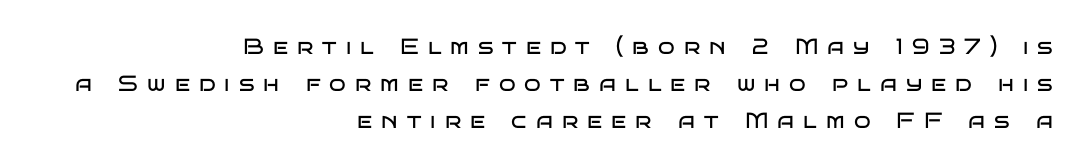
Q: Is the text bold? A: No.
Q: Is the text italic (slanted)? A: No, it is upright.
Q: Is the text underlined? A: No.
Q: How is the paragraph aligned? A: Right-aligned.
Q: Is the spacing between letters normal or unusually wide? A: Unusually wide.
Q: Is the spacing between lines tight, normal or loose? A: Normal.
